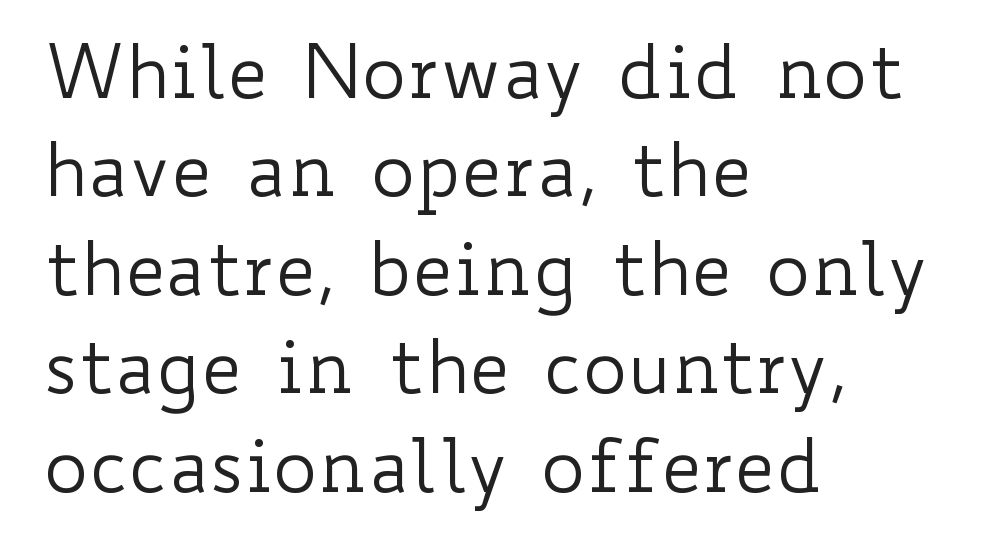
The image shows 74 px regular-weight, wide type, upright; set left-aligned, normal line spacing (1.33x), normal letter spacing, not underlined; low stroke contrast and a small x-height.
